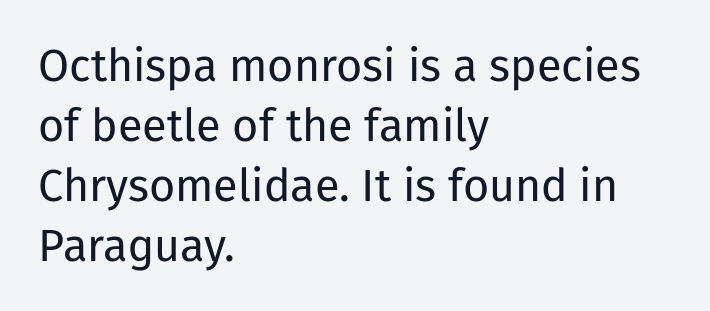
Is the stroke heavy? The answer is a plain regular-or-lighter. Plain, unruled lines of type. A normal amount of white space separates one row of letters from the next. When letters stand straight like this, we call the style roman or upright. Note the varied advance widths — an 'i' is clearly narrower than an 'm'. Line beginnings align vertically; line endings do not.
